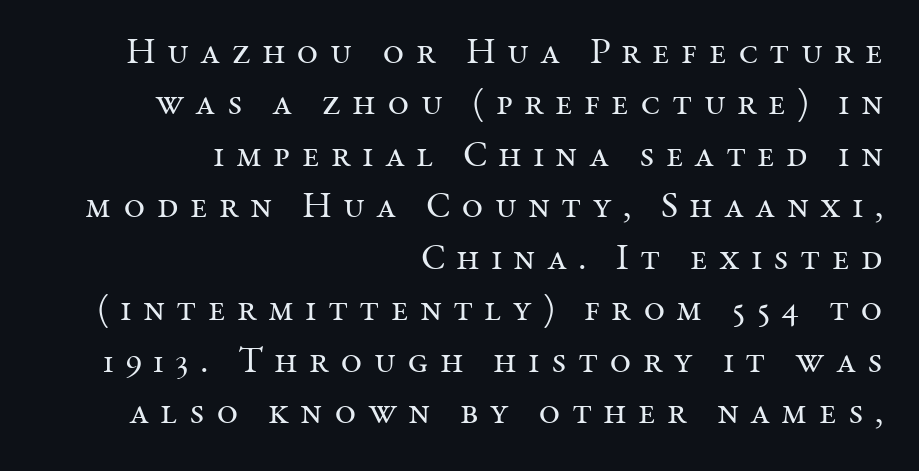
Q: Is the text bold? A: No.
Q: Is the text italic (slanted)? A: No, it is upright.
Q: Is the typeface a serif or a sans-serif typeface? A: Serif.
Q: Is the text underlined? A: No.
Q: How is the paragraph aligned? A: Right-aligned.
Q: Is the spacing between letters normal or unusually wide? A: Unusually wide.
Q: Is the spacing between lines tight, normal or loose? A: Normal.
Q: Width (condensed, normal, or wide)? A: Normal.
Q: Stroke contrast? A: Medium.
Q: x-height? A: Medium.
Q: Monospaced? A: No.
